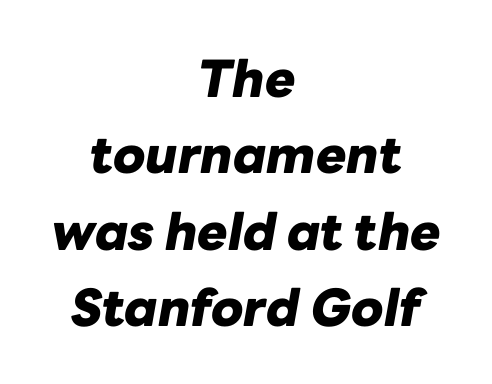
Q: Is the text bold? A: Yes.
Q: Is the text italic (slanted)? A: Yes, it leans right by about 10 degrees.
Q: Is the text underlined? A: No.
Q: How is the paragraph aligned? A: Centered.
Q: Is the spacing between letters normal or unusually wide? A: Normal.
Q: Is the spacing between lines tight, normal or loose? A: Normal.
Q: Width (condensed, normal, or wide)? A: Normal.
Q: Stroke contrast? A: Low.
Q: x-height? A: Medium.
Q: Monospaced? A: No.
